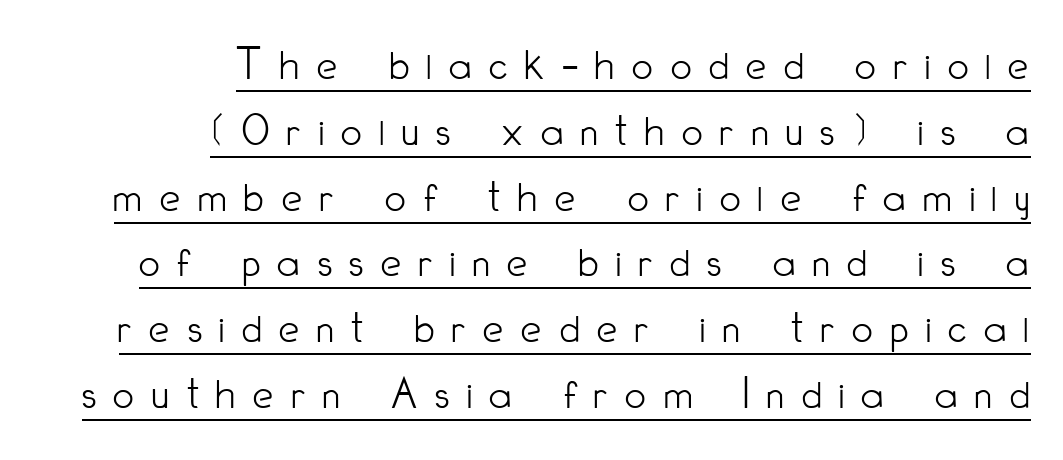
Q: Is the text bold? A: No.
Q: Is the text italic (slanted)? A: No, it is upright.
Q: Is the typeface a serif or a sans-serif typeface? A: Sans-serif.
Q: Is the text underlined? A: Yes.
Q: How is the paragraph aligned? A: Right-aligned.
Q: Is the spacing between letters normal or unusually wide? A: Unusually wide.
Q: Is the spacing between lines tight, normal or loose? A: Normal.
Q: Width (condensed, normal, or wide)? A: Condensed.
Q: Stroke contrast? A: Low.
Q: x-height? A: Small.
Q: Monospaced? A: No.
